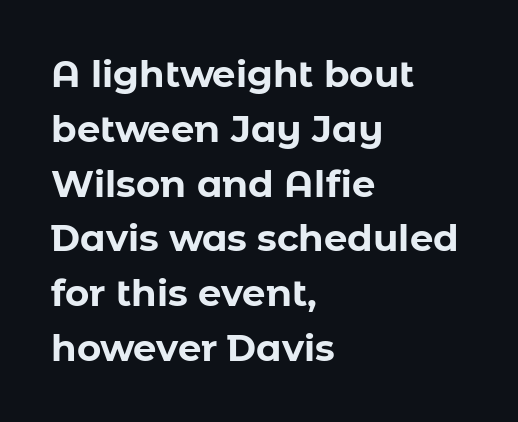
{"serif": "no", "italic": "no", "bold": "yes", "weight": "bold", "width": "normal", "stroke_contrast": "low", "x_height": "medium", "monospaced": "no", "underline": "no", "align": "left", "line_spacing": "normal", "line_spacing_ratio": 1.48, "letter_spacing": "normal", "letter_spacing_em": 0.0, "glyph_px": 37}
